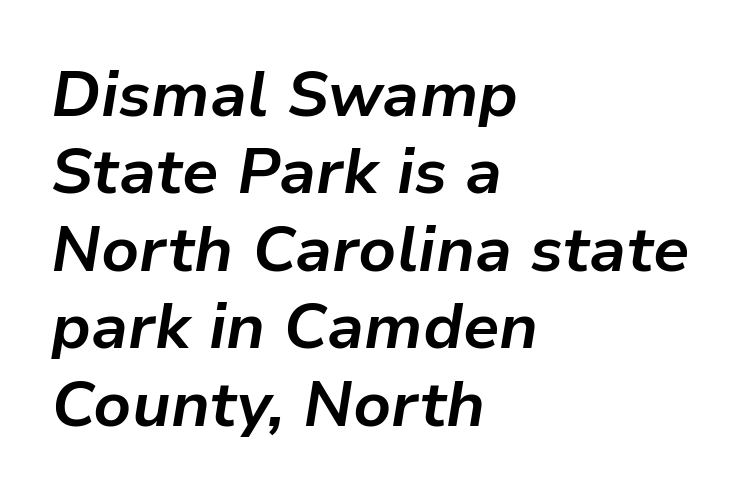
Q: Is the text bold? A: Yes.
Q: Is the text italic (slanted)? A: Yes, it leans right by about 9 degrees.
Q: Is the text underlined? A: No.
Q: How is the paragraph aligned? A: Left-aligned.
Q: Is the spacing between letters normal or unusually wide? A: Normal.
Q: Width (condensed, normal, or wide)? A: Normal.
Q: Stroke contrast? A: Low.
Q: x-height? A: Medium.
Q: Monospaced? A: No.
